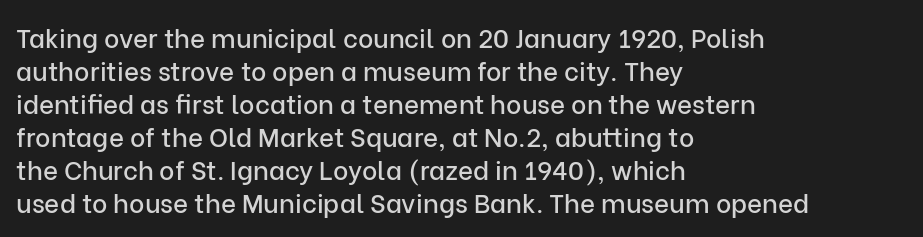
{"italic": "no", "underline": "no", "align": "left", "line_spacing": "normal", "line_spacing_ratio": 1.27, "letter_spacing": "normal", "letter_spacing_em": 0.0, "glyph_px": 26}
